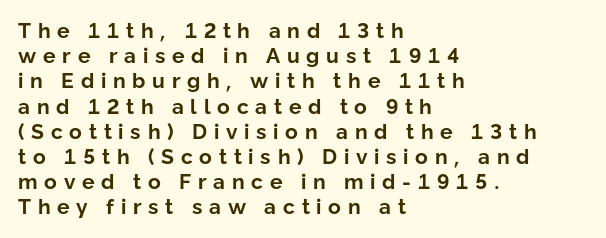
Q: Is the text bold? A: Yes.
Q: Is the text italic (slanted)? A: No, it is upright.
Q: Is the text underlined? A: No.
Q: How is the paragraph aligned? A: Left-aligned.
Q: Is the spacing between letters normal or unusually wide? A: Unusually wide.
